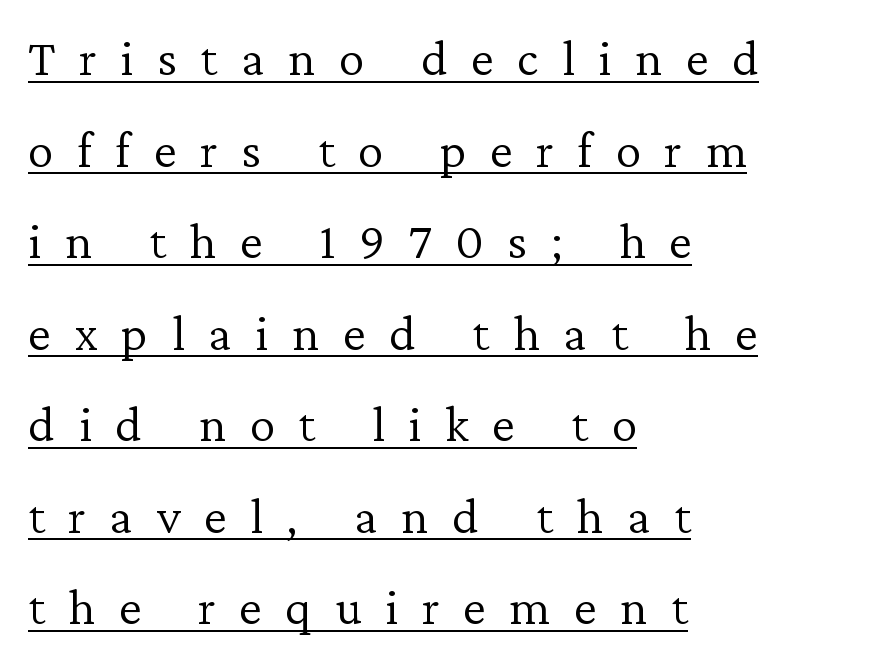
{"serif": "yes", "italic": "no", "bold": "no", "weight": "light", "width": "normal", "stroke_contrast": "low", "x_height": "medium", "monospaced": "no", "underline": "yes", "align": "left", "line_spacing_ratio": 1.76, "letter_spacing": "wide", "letter_spacing_em": 0.45, "glyph_px": 52}
